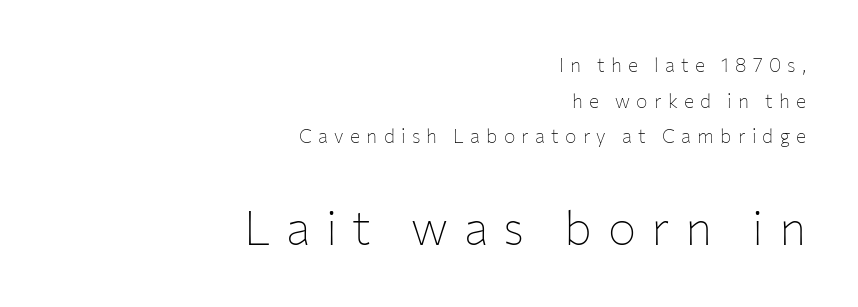
In terms of posture, this sample is upright. Weight: not bold — regular or lighter. Stroke terminals: plain, sans-serif. Do the characters align in a grid? No, the font is proportional. Compared with typical body copy, the letter spacing here is much looser. The area under the type is left untouched.
